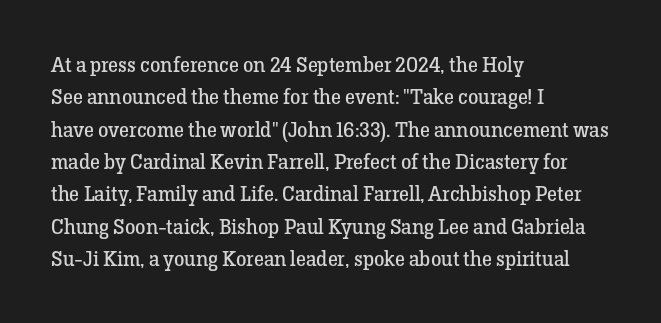
Q: Is the text bold? A: No.
Q: Is the text italic (slanted)? A: No, it is upright.
Q: Is the text underlined? A: No.
Q: How is the paragraph aligned? A: Left-aligned.
Q: Is the spacing between letters normal or unusually wide? A: Normal.
Q: Is the spacing between lines tight, normal or loose? A: Normal.
